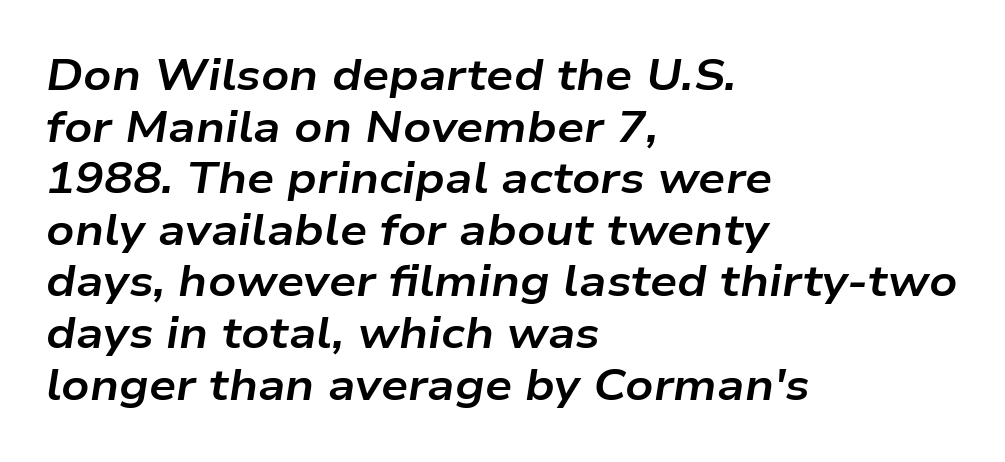
Q: Is the text bold? A: Yes.
Q: Is the text italic (slanted)? A: Yes, it leans right by about 9 degrees.
Q: Is the text underlined? A: No.
Q: How is the paragraph aligned? A: Left-aligned.
Q: Is the spacing between letters normal or unusually wide? A: Normal.
Q: Width (condensed, normal, or wide)? A: Wide.
Q: Stroke contrast? A: Low.
Q: x-height? A: Medium.
Q: Monospaced? A: No.
